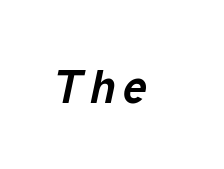
{"italic": "yes", "lean": "right", "slant_degrees": 12, "bold": "yes", "weight": "bold", "width": "normal", "stroke_contrast": "low", "x_height": "medium", "monospaced": "no", "underline": "no", "glyph_px": 46}
